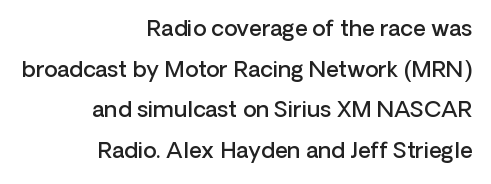
The image shows 22 px text type, upright; set right-aligned, line spacing 1.85x, normal letter spacing, not underlined.
